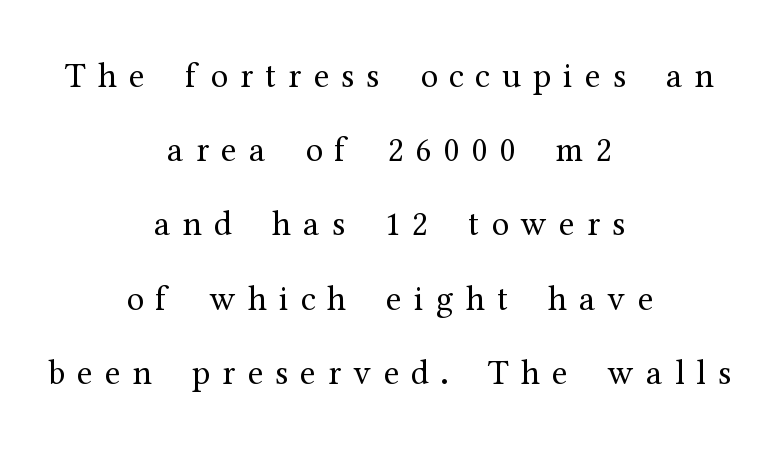
Each stroke keeps to a modest, everyday thickness or less. The designer dialed line spacing up above the default. Spacing verdict: proportional, widths tailored to each character. Do the letters lean? They stand straight.
